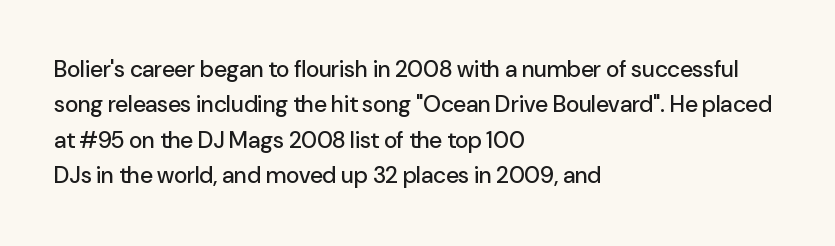
Q: Is the text italic (slanted)? A: No, it is upright.
Q: Is the text underlined? A: No.
Q: How is the paragraph aligned? A: Left-aligned.
Q: Is the spacing between letters normal or unusually wide? A: Normal.
Q: Is the spacing between lines tight, normal or loose? A: Normal.
